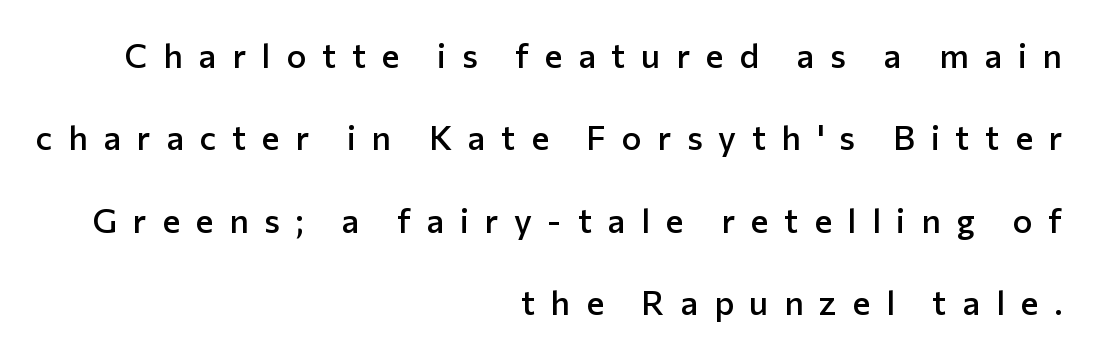
Q: Is the text bold? A: Semi-bold.
Q: Is the text italic (slanted)? A: No, it is upright.
Q: Is the typeface a serif or a sans-serif typeface? A: Sans-serif.
Q: Is the text underlined? A: No.
Q: How is the paragraph aligned? A: Right-aligned.
Q: Is the spacing between letters normal or unusually wide? A: Unusually wide.
Q: Is the spacing between lines tight, normal or loose? A: Loose.
Q: Width (condensed, normal, or wide)? A: Normal.
Q: Stroke contrast? A: Low.
Q: x-height? A: Medium.
Q: Monospaced? A: No.
